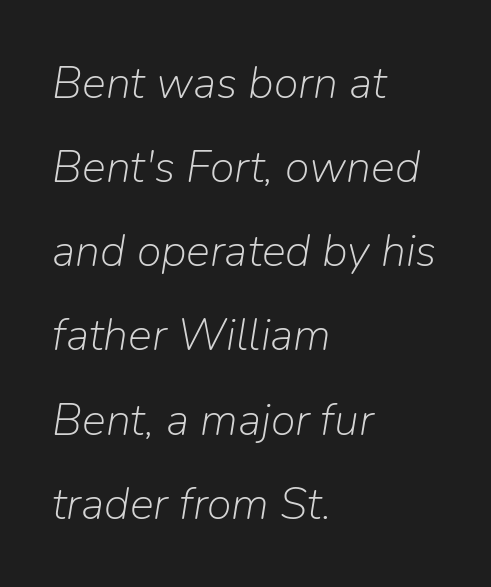
The image shows 45 px light type, italic (leaning right); set left-aligned, line spacing 1.87x, normal letter spacing, not underlined; low stroke contrast and a medium x-height.
